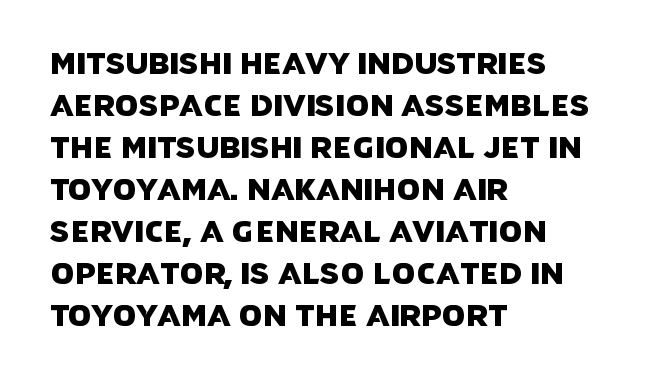
Q: Is the typeface a serif or a sans-serif typeface? A: Sans-serif.
Q: Is the text underlined? A: No.
Q: How is the paragraph aligned? A: Left-aligned.
Q: Is the spacing between letters normal or unusually wide? A: Normal.
Q: Is the spacing between lines tight, normal or loose? A: Normal.
Q: Width (condensed, normal, or wide)? A: Normal.
Q: Stroke contrast? A: Low.
Q: x-height? A: Large.
Q: Monospaced? A: No.
